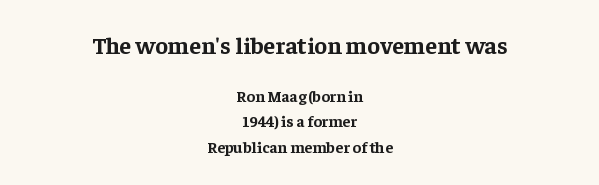
{"italic": "no", "bold": "yes", "underline": "no", "align": "center", "line_spacing": "normal", "line_spacing_ratio": 1.58, "letter_spacing": "normal", "letter_spacing_em": 0.0, "larger_block": "first", "size_ratio": 1.5, "glyph_px": 24}
